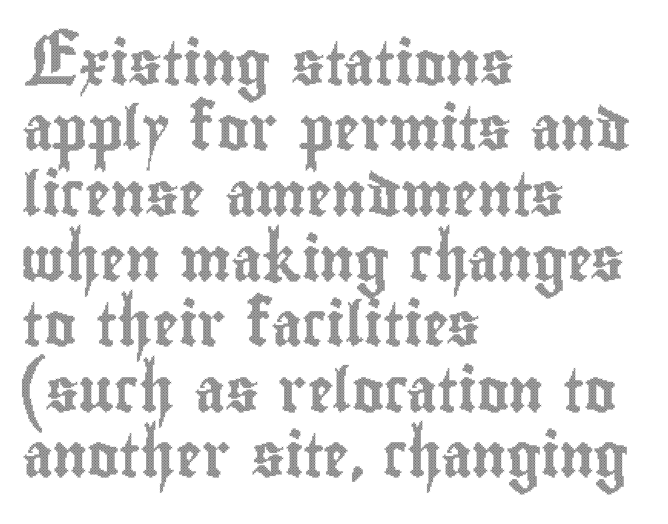
Proportional: the letters do not fall into vertical columns. This sample uses an upright cut, with every glyph sitting square on the baseline. Is there much room between lines? A standard amount, neither cramped nor airy. Clear beneath every line of the passage.
